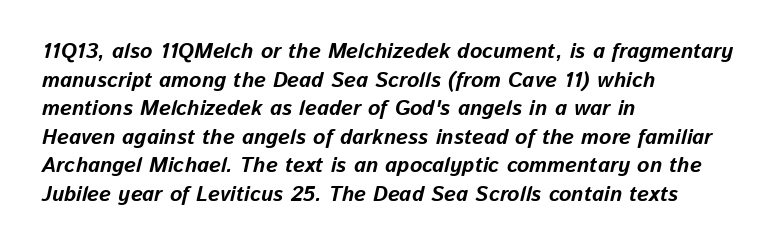
{"italic": "yes", "lean": "right", "slant_degrees": 13, "bold": "yes", "underline": "no", "align": "left", "line_spacing": "normal", "line_spacing_ratio": 1.36, "letter_spacing": "normal", "letter_spacing_em": 0.0, "glyph_px": 21}
